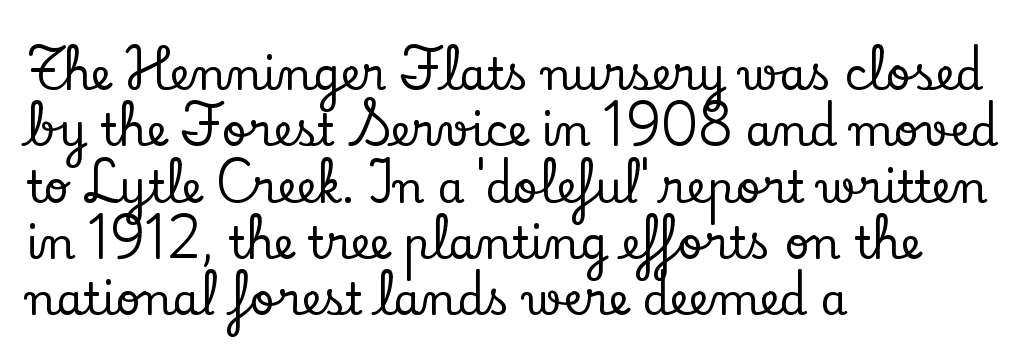
{"serif": "yes", "italic": "no", "width": "normal", "stroke_contrast": "low", "x_height": "small", "monospaced": "no", "underline": "no", "align": "left", "line_spacing": "normal", "line_spacing_ratio": 1.28, "letter_spacing": "normal", "letter_spacing_em": 0.0, "glyph_px": 44}
